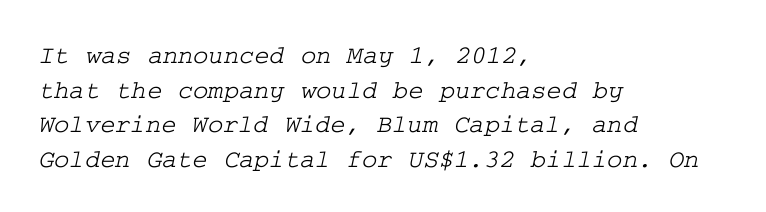
The image shows 26 px text type; set left-aligned, normal line spacing (1.33x), normal letter spacing, not underlined.
